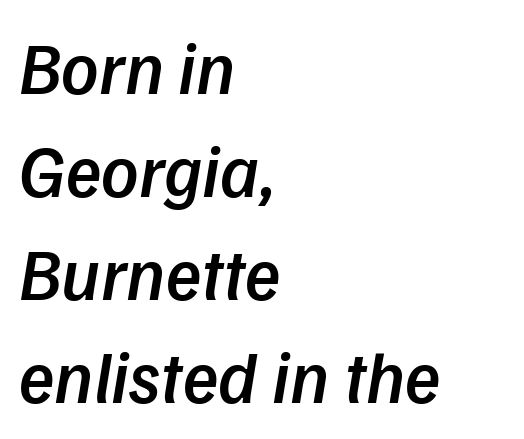
{"italic": "yes", "lean": "right", "slant_degrees": 9, "bold": "semi", "weight": "semibold", "width": "normal", "stroke_contrast": "low", "x_height": "medium", "monospaced": "no", "underline": "no", "align": "left", "line_spacing": "normal", "line_spacing_ratio": 1.41, "letter_spacing": "normal", "letter_spacing_em": 0.0, "glyph_px": 73}
